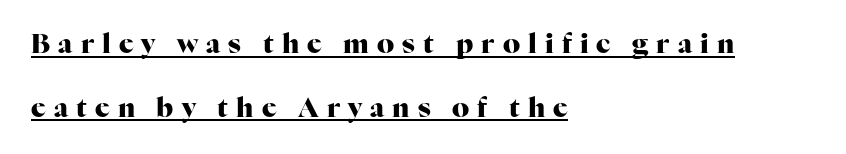
Q: Is the text bold? A: Yes.
Q: Is the text italic (slanted)? A: No, it is upright.
Q: Is the text underlined? A: Yes.
Q: How is the paragraph aligned? A: Left-aligned.
Q: Is the spacing between letters normal or unusually wide? A: Unusually wide.
Q: Is the spacing between lines tight, normal or loose? A: Loose.
